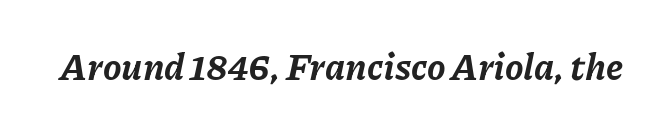
Students, note that the glyphs here touch the page at normal intervals. The zone under the glyphs is completely vacant. Heft: maximum for text — a bold. This is oblique type, the kind used for emphasis or titles.
